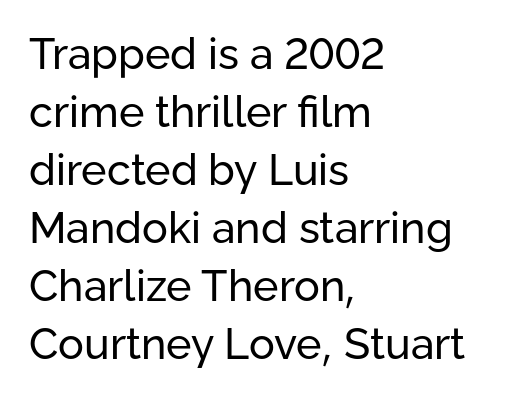
Spacing verdict: proportional, widths tailored to each character. I'd call this a sans setting — the letters go barefoot. Successive baselines arrive at the customary interval. Nobody drew a line under any word here. It's the straight-up-and-down kind of type.
